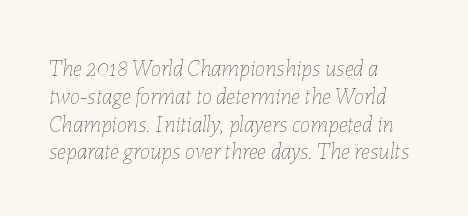
Descenders hang freely into open space. Rendered with sloped, italic letterforms. Here the glyphs are tracked normally, forming tight word shapes. The cut favours lightness, reaching ordinary text weight at its darkest. The text block is weighted toward the left margin, trailing off unevenly rightward.
